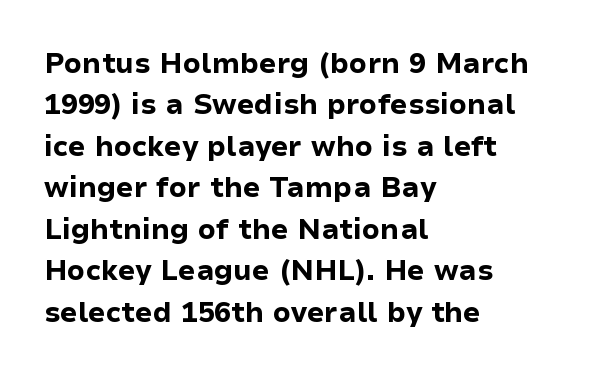
{"serif": "no", "italic": "no", "bold": "yes", "weight": "bold", "width": "normal", "stroke_contrast": "low", "x_height": "medium", "monospaced": "no", "underline": "no", "align": "left", "line_spacing": "normal", "line_spacing_ratio": 1.48, "letter_spacing": "normal", "letter_spacing_em": 0.0, "glyph_px": 28}
